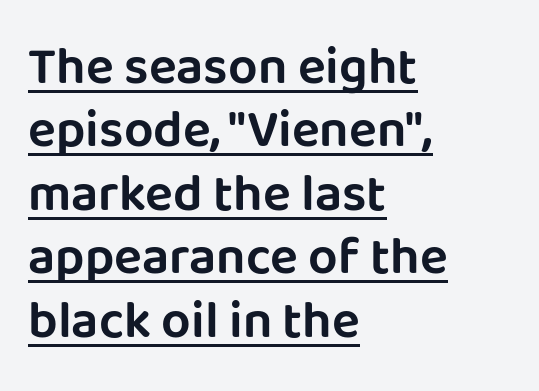
Q: Is the text italic (slanted)? A: No, it is upright.
Q: Is the typeface a serif or a sans-serif typeface? A: Sans-serif.
Q: Is the text underlined? A: Yes.
Q: How is the paragraph aligned? A: Left-aligned.
Q: Is the spacing between letters normal or unusually wide? A: Normal.
Q: Width (condensed, normal, or wide)? A: Normal.
Q: Stroke contrast? A: Low.
Q: x-height? A: Large.
Q: Monospaced? A: No.
